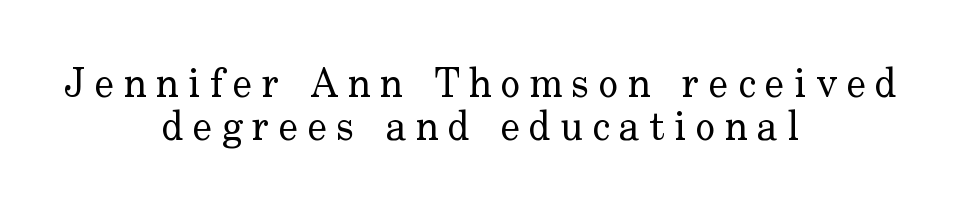
Q: Is the text bold? A: No.
Q: Is the text italic (slanted)? A: No, it is upright.
Q: Is the typeface a serif or a sans-serif typeface? A: Serif.
Q: Is the text underlined? A: No.
Q: How is the paragraph aligned? A: Centered.
Q: Is the spacing between letters normal or unusually wide? A: Unusually wide.
Q: Is the spacing between lines tight, normal or loose? A: Tight.
Q: Width (condensed, normal, or wide)? A: Normal.
Q: Stroke contrast? A: Low.
Q: x-height? A: Small.
Q: Monospaced? A: No.
